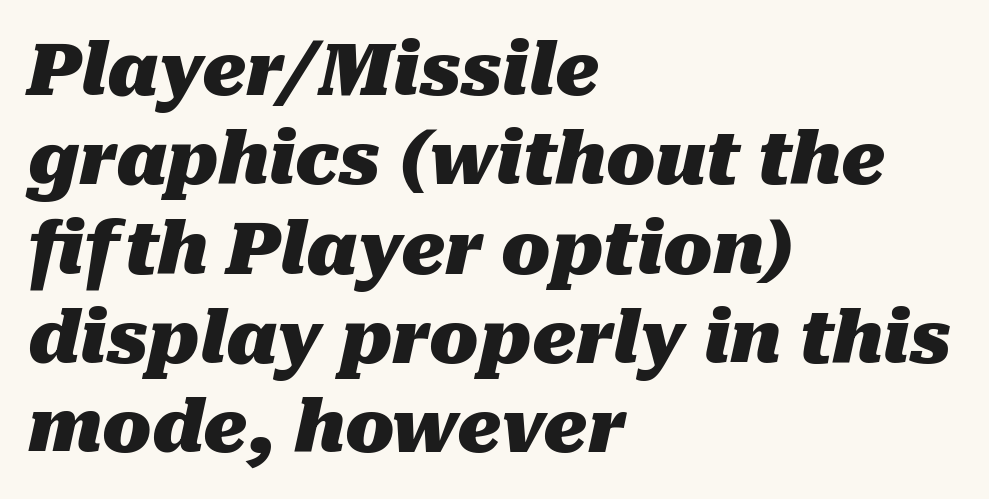
The glyphs look as if they've been sheared to an angle. As a designer I'd log this as weight 700, bold. Check under the words: just untouched page. These lines are rendered in a variable-pitch font. Teacher's note: observe the even left margin — that is flush-left alignment.
